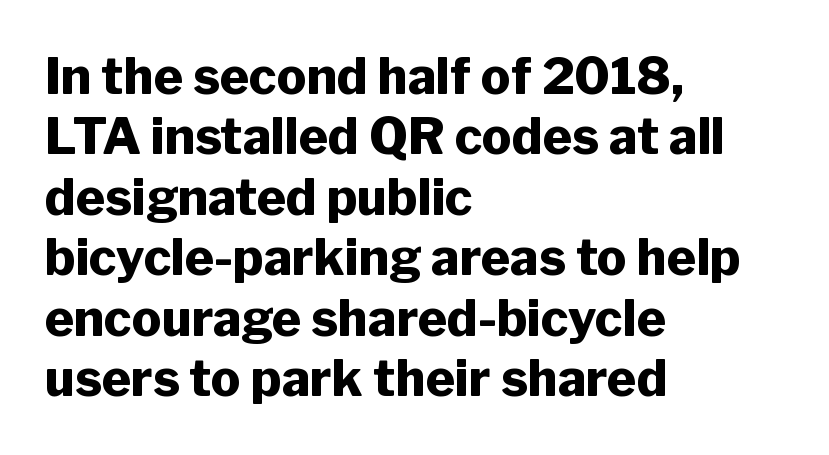
The image shows 50 px heavy sans-serif type, upright; set left-aligned, line spacing 1.21x, normal letter spacing, not underlined; low stroke contrast and a medium x-height.
